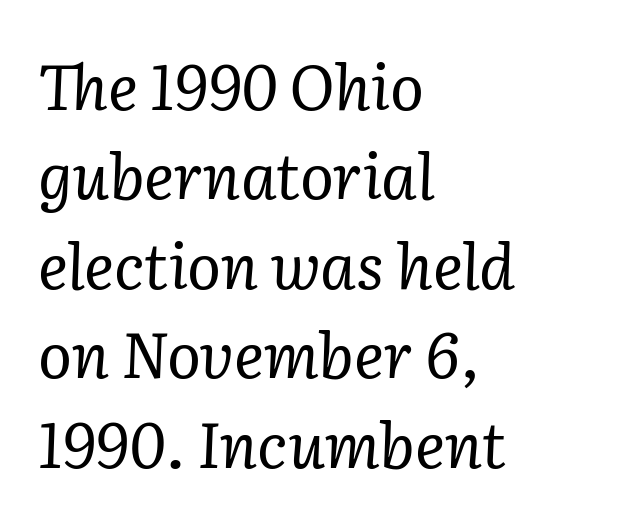
{"serif": "yes", "italic": "yes", "lean": "right", "slant_degrees": 2, "bold": "no", "weight": "regular", "width": "normal", "stroke_contrast": "low", "x_height": "medium", "monospaced": "no", "underline": "no", "align": "left", "line_spacing": "normal", "line_spacing_ratio": 1.42, "letter_spacing": "normal", "letter_spacing_em": 0.0, "glyph_px": 63}
